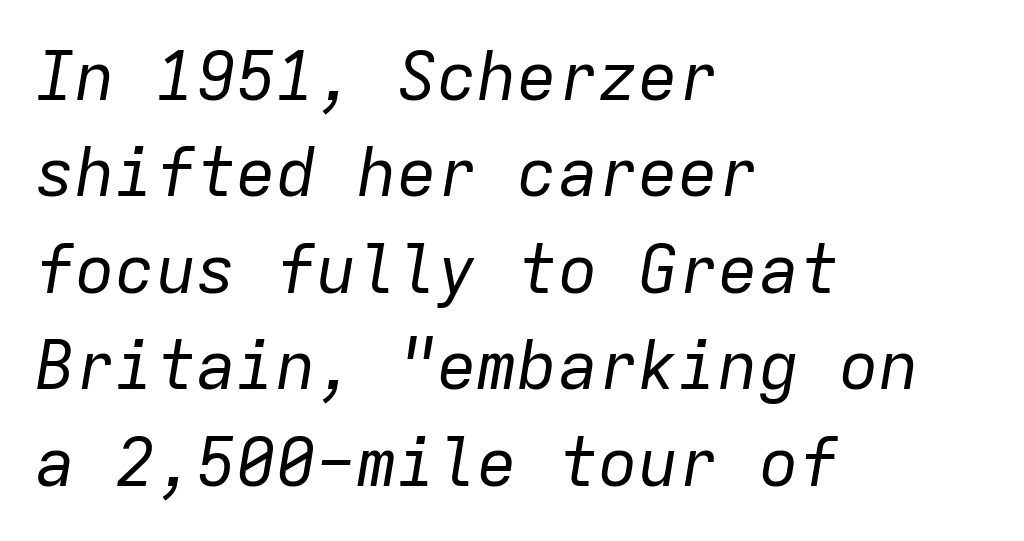
Q: Is the text bold? A: No.
Q: Is the text italic (slanted)? A: Yes, it leans right by about 9 degrees.
Q: Is the text underlined? A: No.
Q: How is the paragraph aligned? A: Left-aligned.
Q: Is the spacing between letters normal or unusually wide? A: Normal.
Q: Is the spacing between lines tight, normal or loose? A: Normal.
Q: Width (condensed, normal, or wide)? A: Normal.
Q: Stroke contrast? A: Low.
Q: x-height? A: Medium.
Q: Monospaced? A: Yes.
